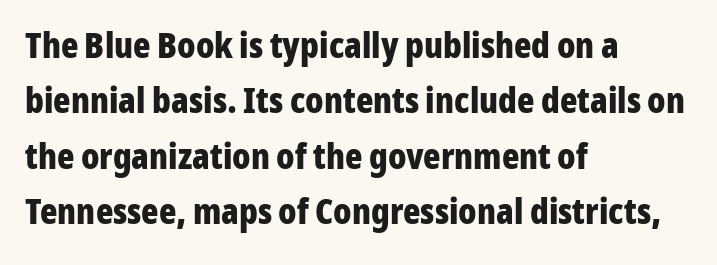
Q: Is the text bold? A: Yes.
Q: Is the text italic (slanted)? A: No, it is upright.
Q: Is the typeface a serif or a sans-serif typeface? A: Sans-serif.
Q: Is the text underlined? A: No.
Q: How is the paragraph aligned? A: Left-aligned.
Q: Is the spacing between letters normal or unusually wide? A: Normal.
Q: Is the spacing between lines tight, normal or loose? A: Normal.
Q: Width (condensed, normal, or wide)? A: Condensed.
Q: Stroke contrast? A: Low.
Q: x-height? A: Medium.
Q: Monospaced? A: No.
